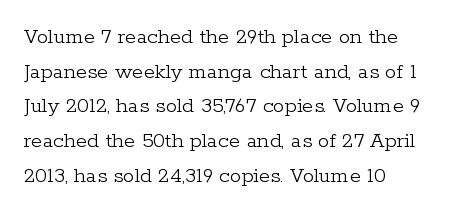
{"italic": "no", "bold": "no", "underline": "no", "line_spacing": "normal", "line_spacing_ratio": 1.51, "letter_spacing": "normal", "letter_spacing_em": 0.0, "glyph_px": 23}
